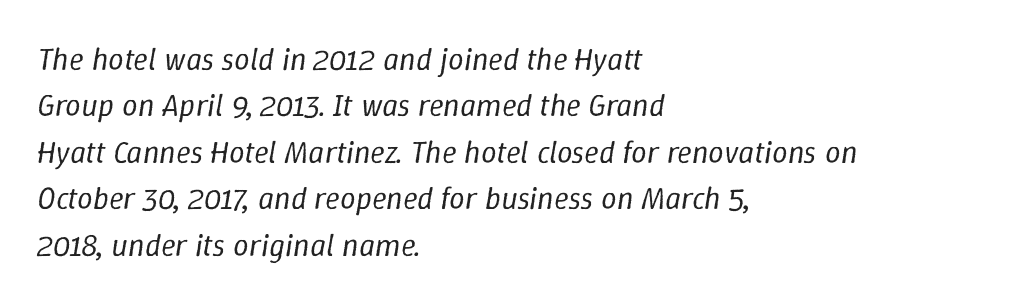
Q: Is the text bold? A: No.
Q: Is the text italic (slanted)? A: Yes, it leans right by about 9 degrees.
Q: Is the text underlined? A: No.
Q: How is the paragraph aligned? A: Left-aligned.
Q: Is the spacing between letters normal or unusually wide? A: Normal.
Q: Is the spacing between lines tight, normal or loose? A: Normal.
Q: Width (condensed, normal, or wide)? A: Normal.
Q: Stroke contrast? A: Low.
Q: x-height? A: Medium.
Q: Monospaced? A: No.
